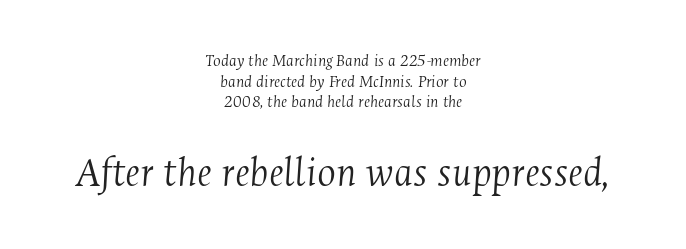
Q: Is the text bold? A: No.
Q: Is the text italic (slanted)? A: Yes, it leans right by about 4 degrees.
Q: Is the typeface a serif or a sans-serif typeface? A: Serif.
Q: Is the text underlined? A: No.
Q: How is the paragraph aligned? A: Centered.
Q: Is the spacing between letters normal or unusually wide? A: Normal.
Q: Is the spacing between lines tight, normal or loose? A: Tight.
Q: Which block of text is set in a larger size, the first (top) or the second (bottom)? A: The second (bottom) one.
Q: Width (condensed, normal, or wide)? A: Condensed.
Q: Stroke contrast? A: Medium.
Q: x-height? A: Medium.
Q: Monospaced? A: No.
